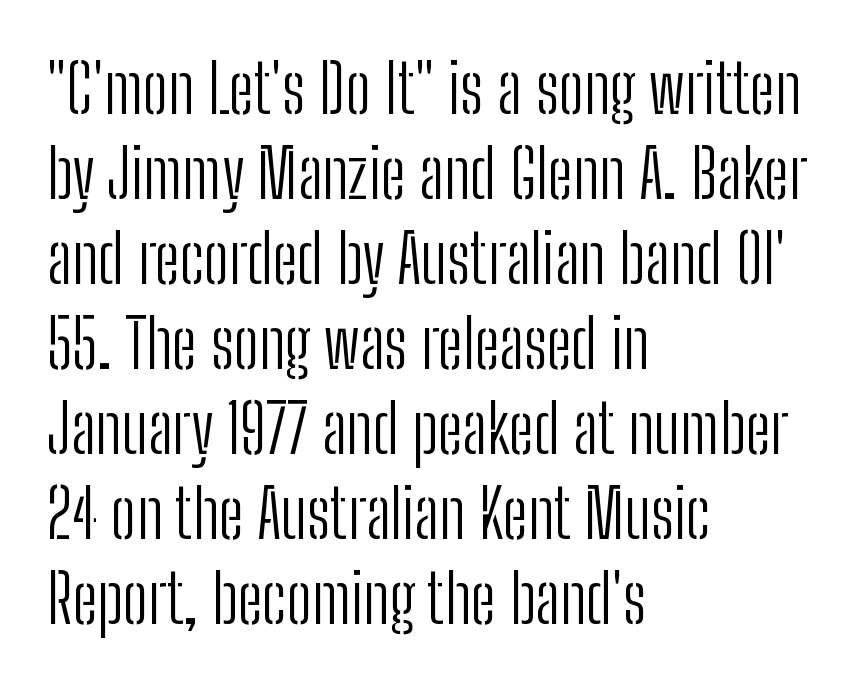
The image shows 68 px light, condensed sans-serif type, upright; set left-aligned, normal line spacing (1.25x), normal letter spacing, not underlined; low stroke contrast and a medium x-height.
